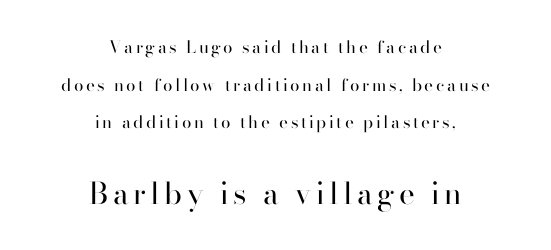
Looks like regular typesetting: each glyph gets only the width it needs. Whoever set this chose breathing room over compactness in the vertical rhythm. Visually, the bottom section dominates because its glyphs are scaled up. Only glyphs here, with clear space below each row.
